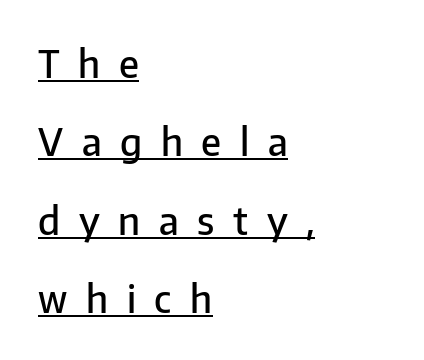
{"serif": "no", "italic": "no", "bold": "semi", "weight": "semibold", "width": "normal", "stroke_contrast": "low", "x_height": "medium", "monospaced": "no", "underline": "yes", "align": "left", "line_spacing": "loose", "line_spacing_ratio": 2.06, "letter_spacing": "wide", "letter_spacing_em": 0.49, "glyph_px": 38}
